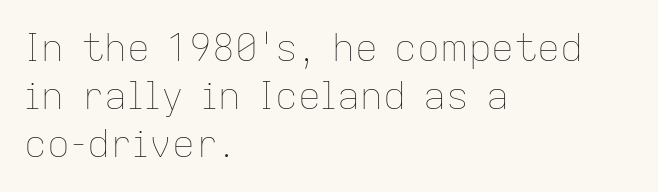
{"italic": "no", "bold": "no", "weight": "thin", "width": "normal", "stroke_contrast": "low", "x_height": "medium", "monospaced": "no", "underline": "no", "align": "left", "line_spacing": "normal", "line_spacing_ratio": 1.26, "letter_spacing": "normal", "letter_spacing_em": 0.0, "glyph_px": 38}
